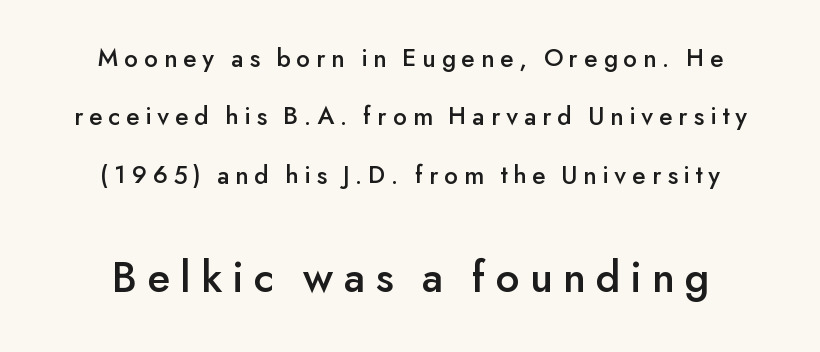
Lines of text with bare space underneath. The horizontal fit of the characters is loose and conspicuously gappy. The letters in the lower block stand taller than those in the block above. The block of text is sparse from top to bottom, with ample space between rows.
